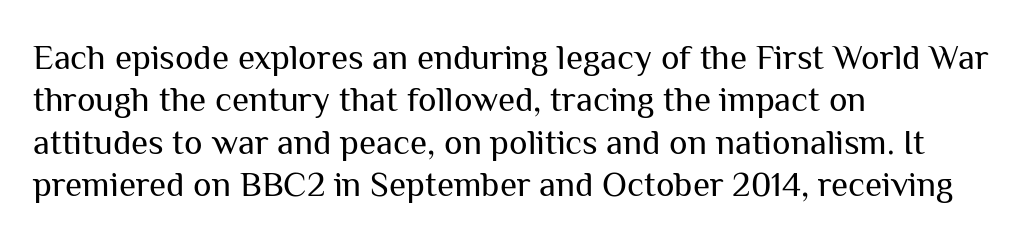
Q: Is the text bold? A: No.
Q: Is the text italic (slanted)? A: No, it is upright.
Q: Is the typeface a serif or a sans-serif typeface? A: Sans-serif.
Q: Is the text underlined? A: No.
Q: How is the paragraph aligned? A: Left-aligned.
Q: Is the spacing between letters normal or unusually wide? A: Normal.
Q: Width (condensed, normal, or wide)? A: Normal.
Q: Stroke contrast? A: Medium.
Q: x-height? A: Medium.
Q: Monospaced? A: No.
